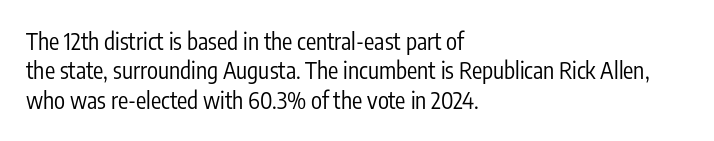
Q: Is the text bold? A: No.
Q: Is the text italic (slanted)? A: No, it is upright.
Q: Is the text underlined? A: No.
Q: How is the paragraph aligned? A: Left-aligned.
Q: Is the spacing between letters normal or unusually wide? A: Normal.
Q: Is the spacing between lines tight, normal or loose? A: Normal.
